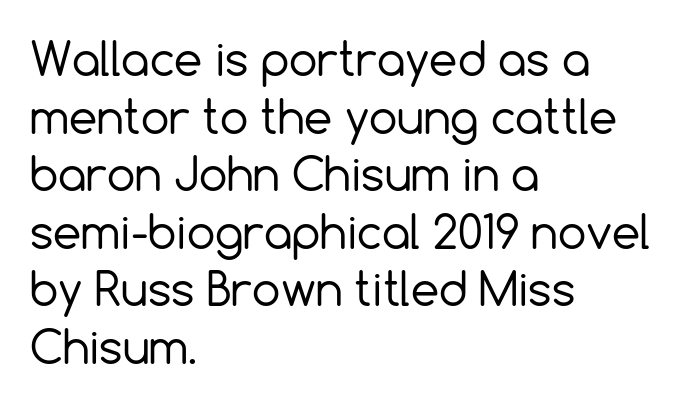
Whoever set this chose a conventional vertical rhythm. Every stem runs plumb, perpendicular to the baseline. The strokes carry an ordinary text weight at most. The rendering uses natural spacing where letterforms have individual widths. The font family rendered here belongs to the sans-serif group.
